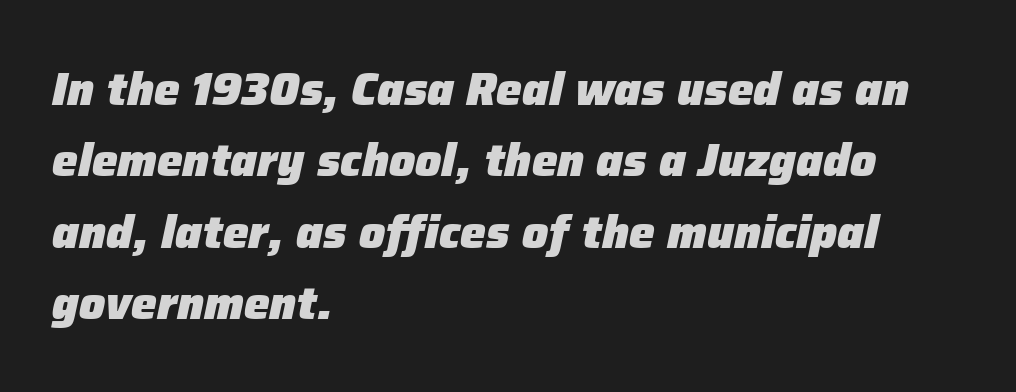
Q: Is the text bold? A: Yes.
Q: Is the text italic (slanted)? A: Yes, it leans right by about 12 degrees.
Q: Is the text underlined? A: No.
Q: How is the paragraph aligned? A: Left-aligned.
Q: Is the spacing between letters normal or unusually wide? A: Normal.
Q: Is the spacing between lines tight, normal or loose? A: Normal.
Q: Width (condensed, normal, or wide)? A: Normal.
Q: Stroke contrast? A: Low.
Q: x-height? A: Medium.
Q: Monospaced? A: No.
